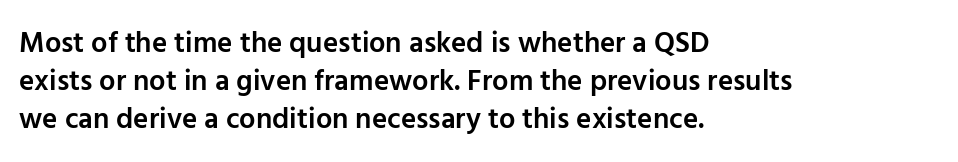
{"serif": "no", "italic": "no", "bold": "semi", "weight": "semibold", "width": "normal", "stroke_contrast": "low", "x_height": "medium", "monospaced": "no", "underline": "no", "align": "left", "line_spacing": "normal", "line_spacing_ratio": 1.31, "letter_spacing": "normal", "letter_spacing_em": 0.0, "glyph_px": 29}
